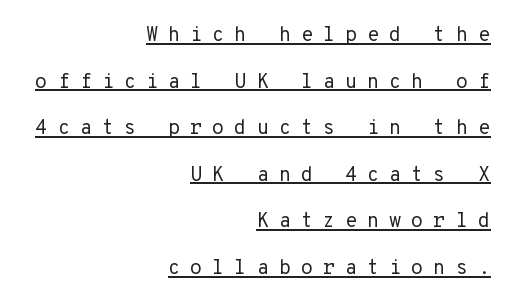
The passage is arranged like a letterhead date or caption credit — flush right. This is underlined copy, the kind a proofreader might mark for attention. The strokes are not fattened; the text isn't bold. This sample uses expanded letter spacing, leaving extra air between glyphs. This is the regular roman posture of the typeface. The passage shown stacks its lines with a broad gap.
